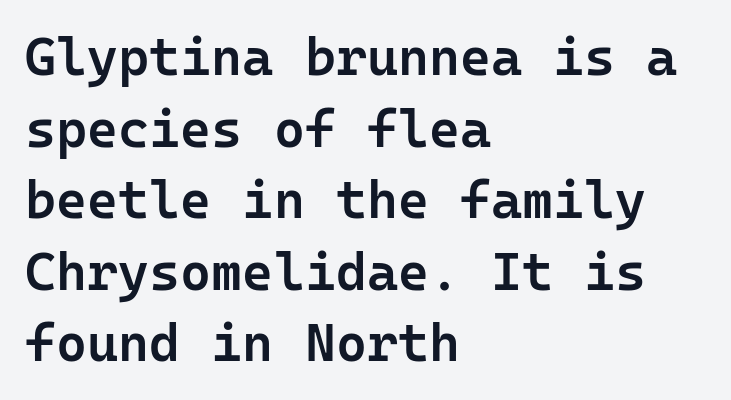
In terms of letterform style, serifs are entirely absent. Note the uniform advance width — an 'i' takes as much space as an 'm'. Summary of weight: moderately heavy, a semibold. Does the leading feel generous? No, just average.
